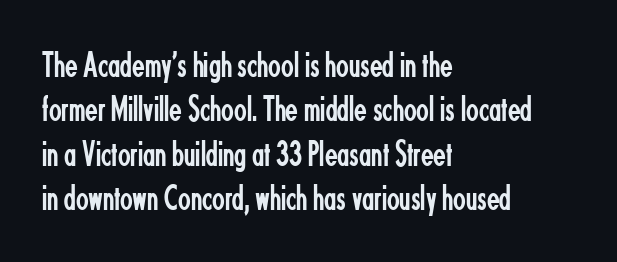
{"serif": "no", "italic": "no", "bold": "no", "weight": "regular", "width": "condensed", "stroke_contrast": "low", "x_height": "small", "monospaced": "no", "underline": "no", "align": "left", "line_spacing_ratio": 1.2, "letter_spacing": "normal", "letter_spacing_em": 0.0, "glyph_px": 37}
